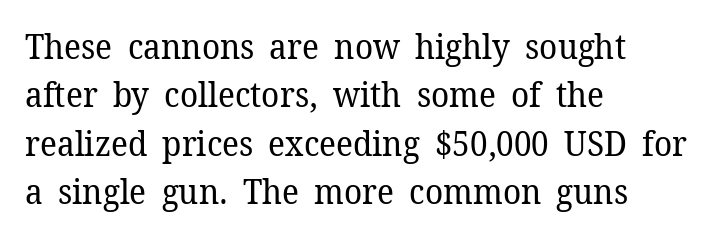
The image shows 34 px regular-weight serif type, upright; set left-aligned, normal line spacing (1.42x), normal letter spacing, not underlined; low stroke contrast and a medium x-height.
